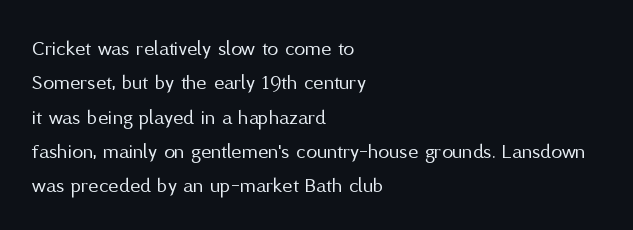
The specimen reads as upright at a glance. Is the stroke heavy? The answer is a plain regular-or-lighter. Clear beneath every line of the passage. Notice how descenders clear the ascenders below comfortably — that's standard leading.
